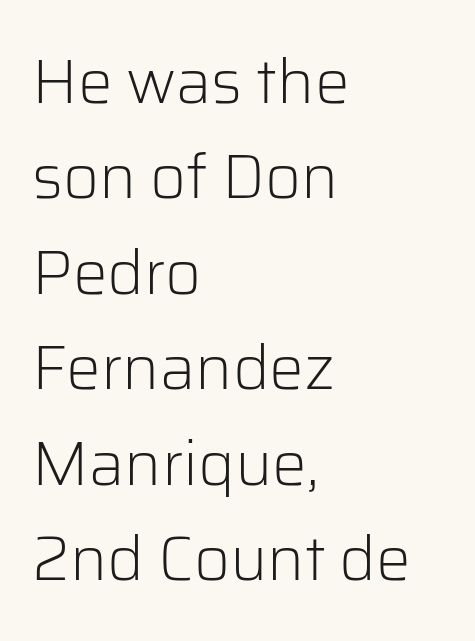
Plain, unruled lines of type. Proportional: the letters do not fall into vertical columns. To sum up the face: it is a sans, with no serifs. A light-to-regular cut is what we see here.
